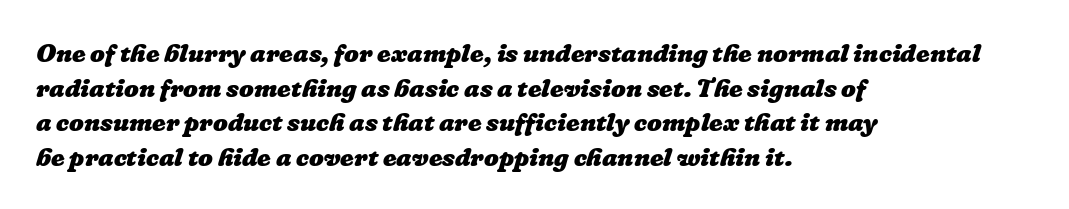
{"bold": "yes", "underline": "no", "align": "left", "line_spacing": "normal", "line_spacing_ratio": 1.33, "letter_spacing": "normal", "letter_spacing_em": 0.0, "glyph_px": 26}
